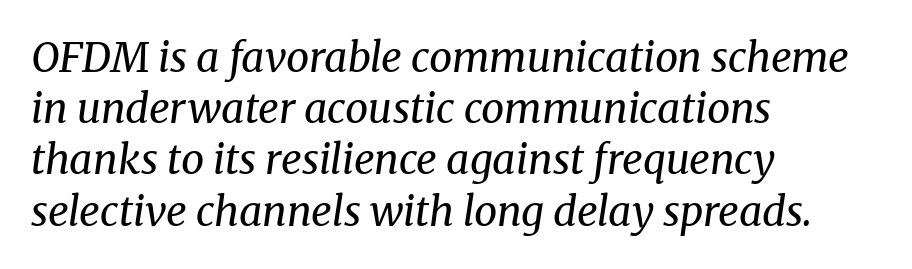
These lines sit exactly where default settings would place them. The letterforms sit at book weight or below. In terms of letterspacing, this is plain default setting. You could not count columns in this text — the font is proportionally spaced. Italic: yes, the glyphs are oblique. No word sits above an underline.
